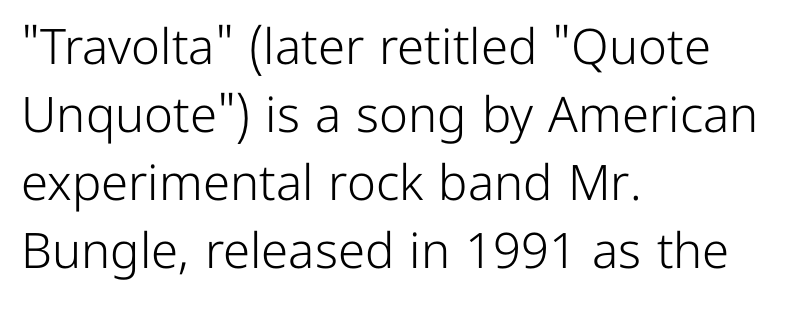
The image shows 49 px light sans-serif type, upright; set left-aligned, normal line spacing (1.39x), normal letter spacing, not underlined; low stroke contrast and a medium x-height.
